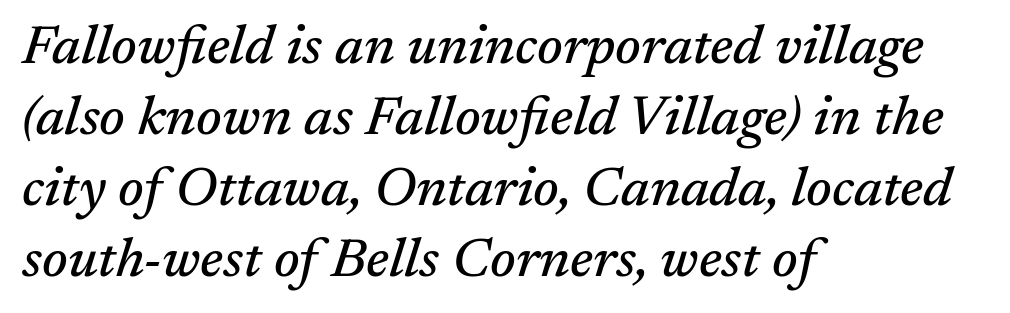
{"serif": "yes", "italic": "yes", "lean": "right", "slant_degrees": 17, "width": "normal", "stroke_contrast": "medium", "x_height": "medium", "monospaced": "no", "underline": "no", "align": "left", "line_spacing": "normal", "line_spacing_ratio": 1.29, "letter_spacing": "normal", "letter_spacing_em": 0.0, "glyph_px": 55}
